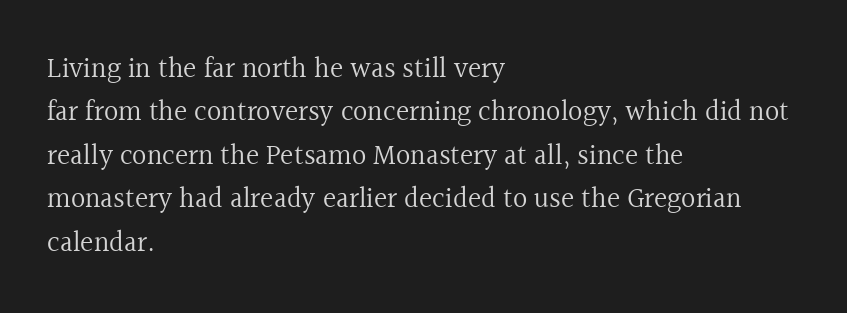
Q: Is the text bold? A: No.
Q: Is the text italic (slanted)? A: No, it is upright.
Q: Is the typeface a serif or a sans-serif typeface? A: Serif.
Q: Is the text underlined? A: No.
Q: How is the paragraph aligned? A: Left-aligned.
Q: Is the spacing between letters normal or unusually wide? A: Normal.
Q: Is the spacing between lines tight, normal or loose? A: Normal.
Q: Width (condensed, normal, or wide)? A: Normal.
Q: x-height? A: Medium.
Q: Monospaced? A: No.
